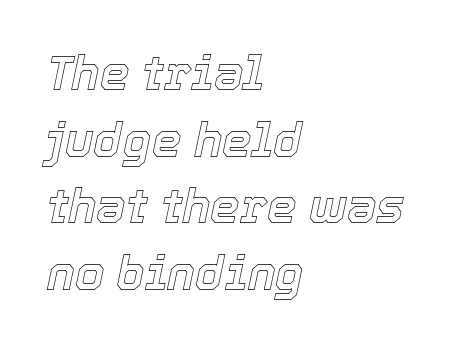
The image shows 47 px text type, italic (leaning right); set left-aligned, normal line spacing (1.42x), normal letter spacing, not underlined; a medium x-height.
